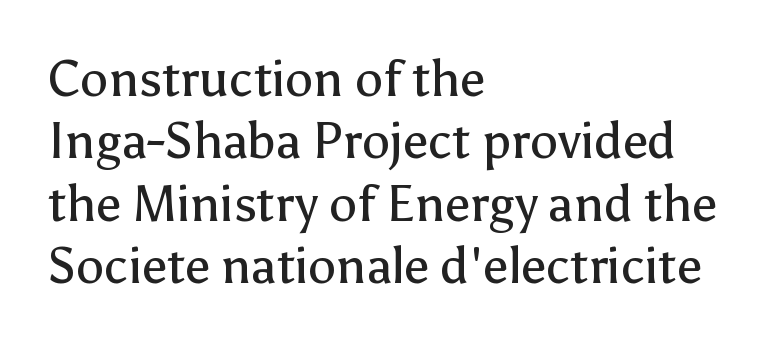
The image shows 50 px regular-weight sans-serif type, upright; set left-aligned, normal line spacing (1.25x), normal letter spacing, not underlined; low stroke contrast and a medium x-height.
